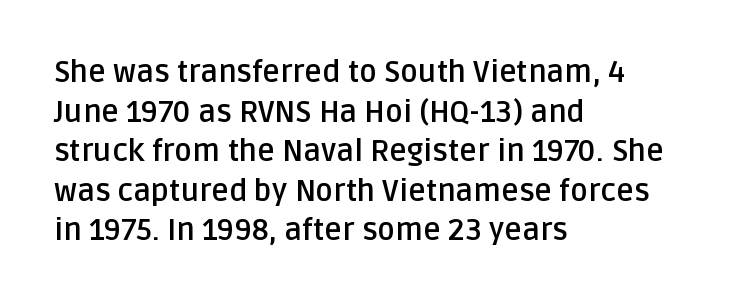
{"serif": "no", "italic": "no", "bold": "yes", "weight": "semibold", "width": "normal", "stroke_contrast": "low", "x_height": "large", "monospaced": "no", "underline": "no", "align": "left", "line_spacing": "normal", "line_spacing_ratio": 1.32, "letter_spacing": "normal", "letter_spacing_em": 0.0, "glyph_px": 30}
